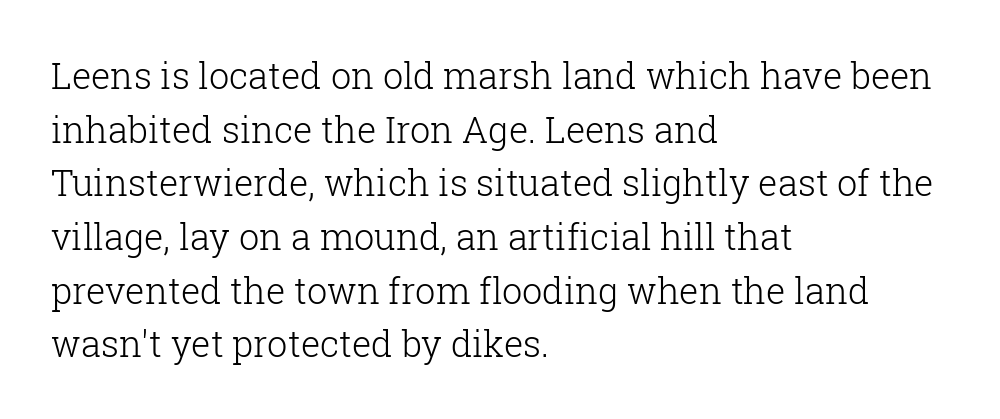
{"serif": "yes", "italic": "no", "bold": "no", "weight": "light", "width": "normal", "stroke_contrast": "low", "x_height": "medium", "monospaced": "no", "underline": "no", "align": "left", "line_spacing": "normal", "line_spacing_ratio": 1.49, "letter_spacing": "normal", "letter_spacing_em": 0.0, "glyph_px": 36}
